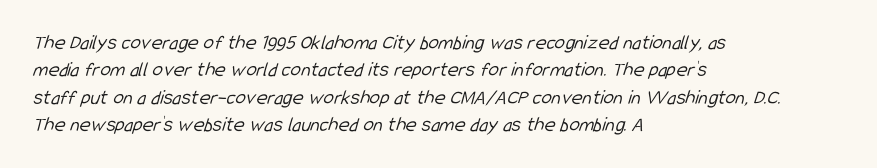
Is there much room between lines? A standard amount, neither cramped nor airy. You could call the tracking neutral — neither tight nor loose. The typesetter chose a ragged-right arrangement here. Only glyphs here, with clear space below each row. The weight would be labelled regular, book, light, or lighter still.
